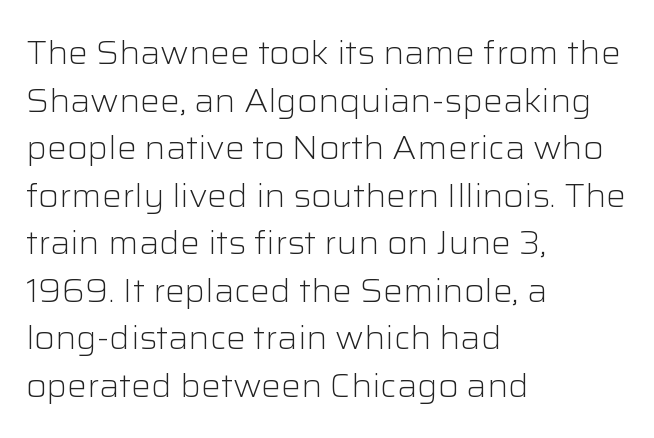
Q: Is the text bold? A: No.
Q: Is the text italic (slanted)? A: No, it is upright.
Q: Is the typeface a serif or a sans-serif typeface? A: Sans-serif.
Q: Is the text underlined? A: No.
Q: How is the paragraph aligned? A: Left-aligned.
Q: Is the spacing between letters normal or unusually wide? A: Normal.
Q: Is the spacing between lines tight, normal or loose? A: Normal.
Q: Width (condensed, normal, or wide)? A: Normal.
Q: Stroke contrast? A: Low.
Q: x-height? A: Medium.
Q: Monospaced? A: No.
